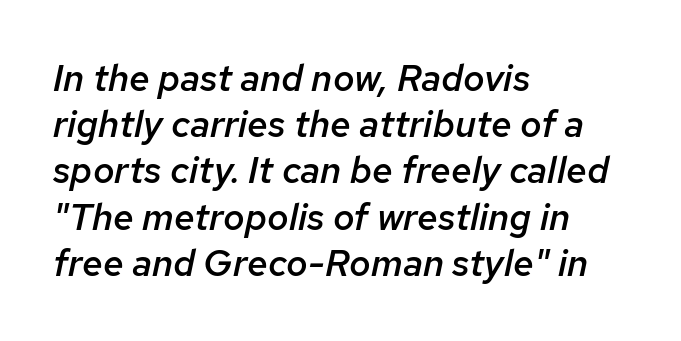
Q: Is the text bold? A: Semi-bold.
Q: Is the text italic (slanted)? A: Yes, it leans right by about 12 degrees.
Q: Is the text underlined? A: No.
Q: How is the paragraph aligned? A: Left-aligned.
Q: Is the spacing between letters normal or unusually wide? A: Normal.
Q: Is the spacing between lines tight, normal or loose? A: Normal.
Q: Width (condensed, normal, or wide)? A: Normal.
Q: Stroke contrast? A: Low.
Q: x-height? A: Medium.
Q: Monospaced? A: No.
